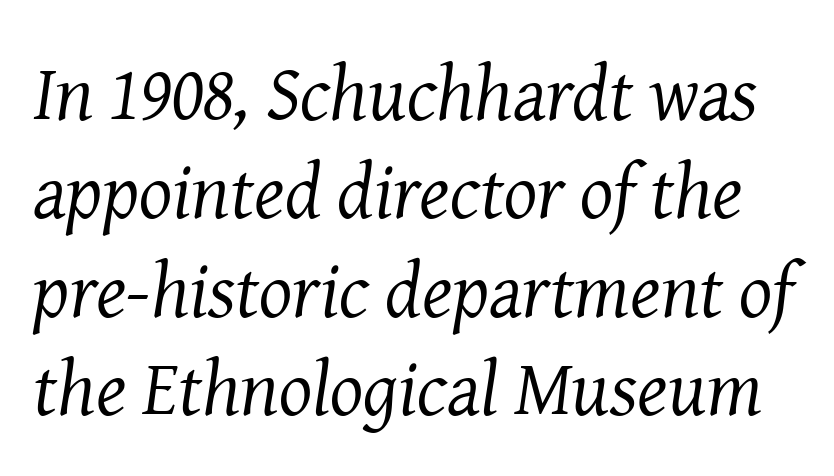
Q: Is the text bold? A: No.
Q: Is the text italic (slanted)? A: Yes, it leans right by about 8 degrees.
Q: Is the typeface a serif or a sans-serif typeface? A: Serif.
Q: Is the text underlined? A: No.
Q: Is the spacing between letters normal or unusually wide? A: Normal.
Q: Is the spacing between lines tight, normal or loose? A: Normal.
Q: Width (condensed, normal, or wide)? A: Normal.
Q: Stroke contrast? A: Medium.
Q: x-height? A: Medium.
Q: Monospaced? A: No.
